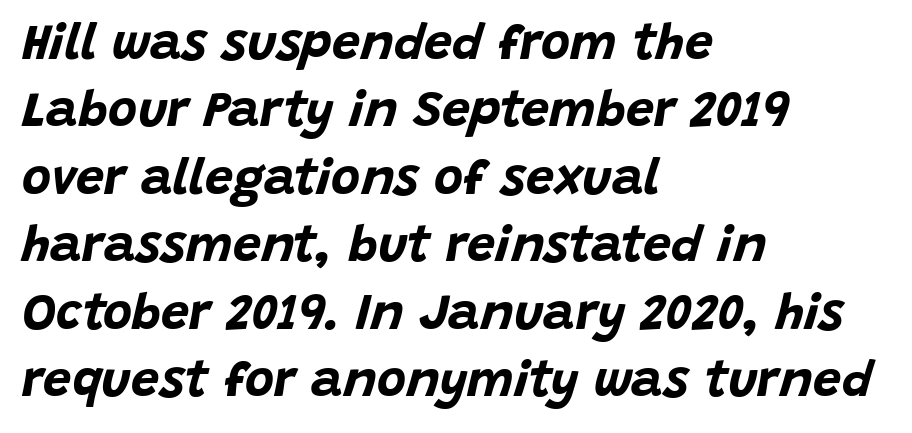
The font's italic variant was chosen for this text. Underlining? Definitely not there. Weight: bold. The rendering anchors every line to the left-hand side. Evenly set lines give the paragraph a standard silhouette. Look at the tracking — it's just the regular setting, nothing added.
